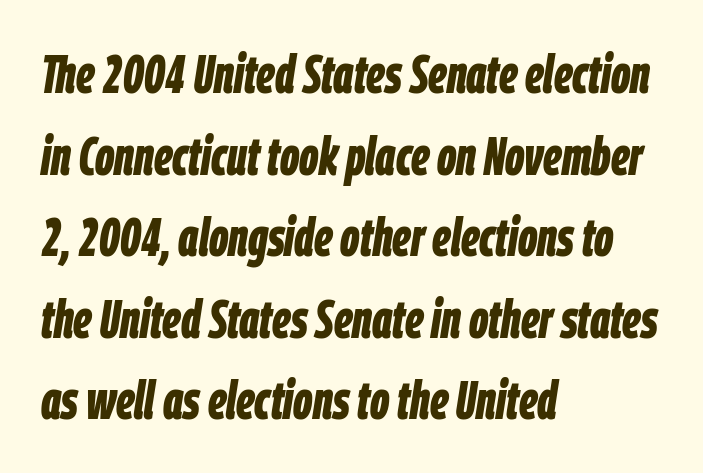
Casual observation: everything's shoved over to the left. Does the leading feel generous? No, just average. Does extra space separate the letters? No, they use regular spacing. Bold? Absolutely — the strokes are thick and heavy. Honestly, there is no underline to notice here at all. Quick note: italic.
